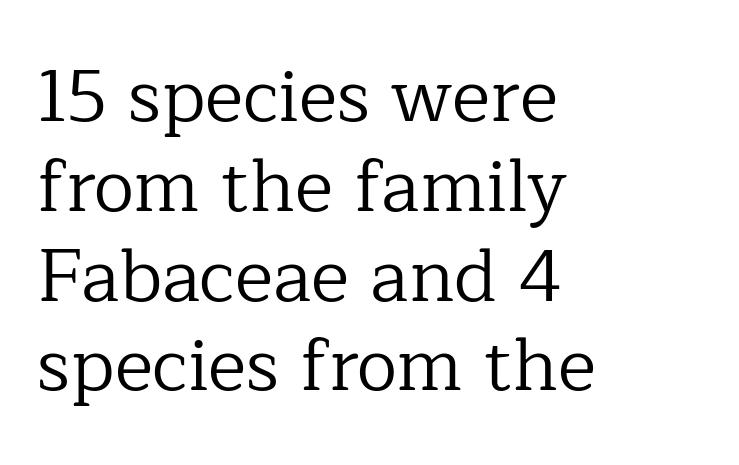
Q: Is the text bold? A: No.
Q: Is the text italic (slanted)? A: No, it is upright.
Q: Is the typeface a serif or a sans-serif typeface? A: Serif.
Q: Is the text underlined? A: No.
Q: How is the paragraph aligned? A: Left-aligned.
Q: Is the spacing between letters normal or unusually wide? A: Normal.
Q: Width (condensed, normal, or wide)? A: Normal.
Q: Stroke contrast? A: Low.
Q: x-height? A: Medium.
Q: Monospaced? A: No.
